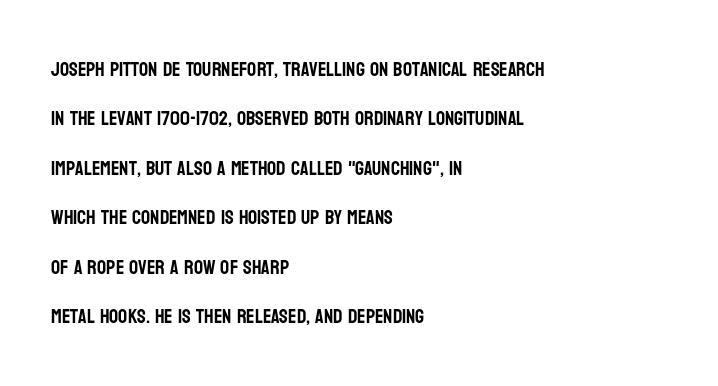
Style check: upright. These lines stand farther apart than default settings would place them. Descender tails drop into unmarked territory. No extra tracking has been applied to these lines. If you drew a ruler down the left edge, every line would touch it.
